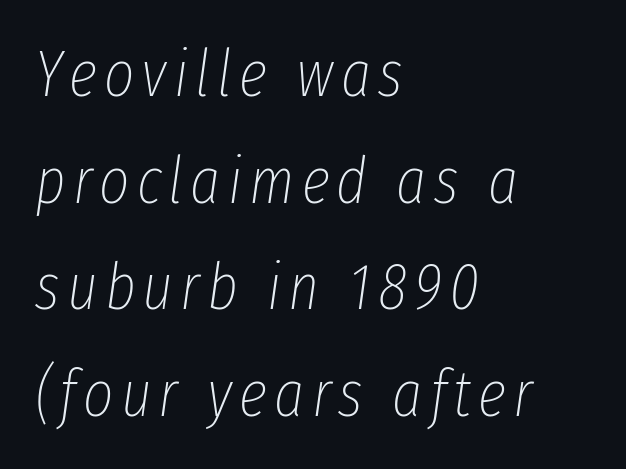
{"italic": "yes", "lean": "right", "slant_degrees": 8, "bold": "no", "weight": "thin", "width": "condensed", "stroke_contrast": "low", "x_height": "medium", "monospaced": "no", "underline": "no", "align": "left", "line_spacing": "normal", "line_spacing_ratio": 1.64, "glyph_px": 65}
